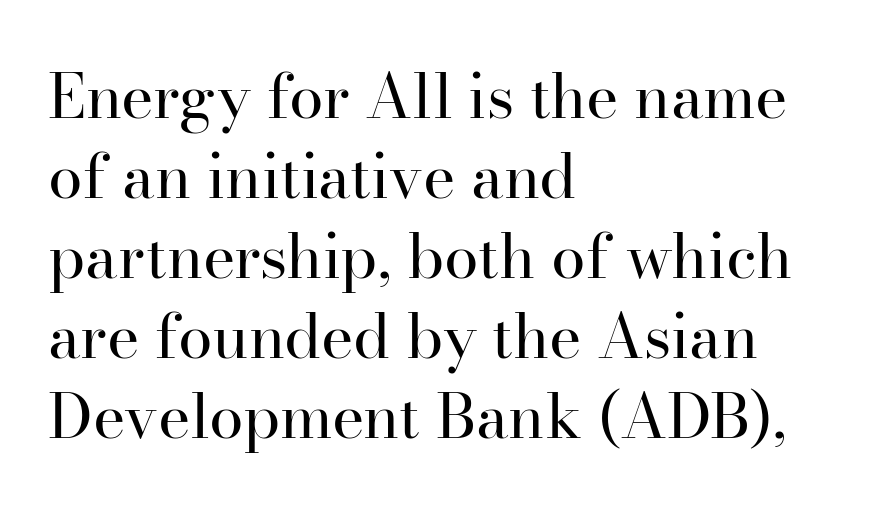
{"serif": "yes", "italic": "no", "bold": "no", "weight": "regular", "width": "normal", "stroke_contrast": "high", "x_height": "small", "monospaced": "no", "underline": "no", "align": "left", "line_spacing": "normal", "line_spacing_ratio": 1.29, "letter_spacing": "normal", "letter_spacing_em": 0.0, "glyph_px": 62}
